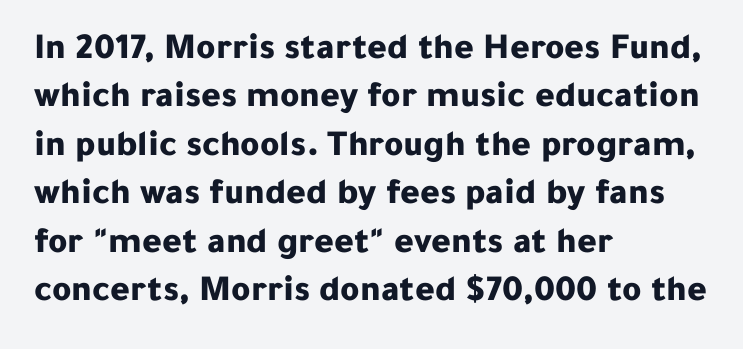
{"serif": "no", "italic": "no", "bold": "yes", "weight": "bold", "width": "normal", "stroke_contrast": "low", "x_height": "medium", "monospaced": "no", "underline": "no", "align": "left", "line_spacing": "normal", "line_spacing_ratio": 1.31, "letter_spacing": "normal", "letter_spacing_em": 0.0, "glyph_px": 37}
